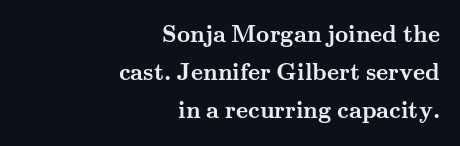
The image shows 23 px bold type, upright; set right-aligned, normal line spacing (1.66x), normal letter spacing, not underlined.
